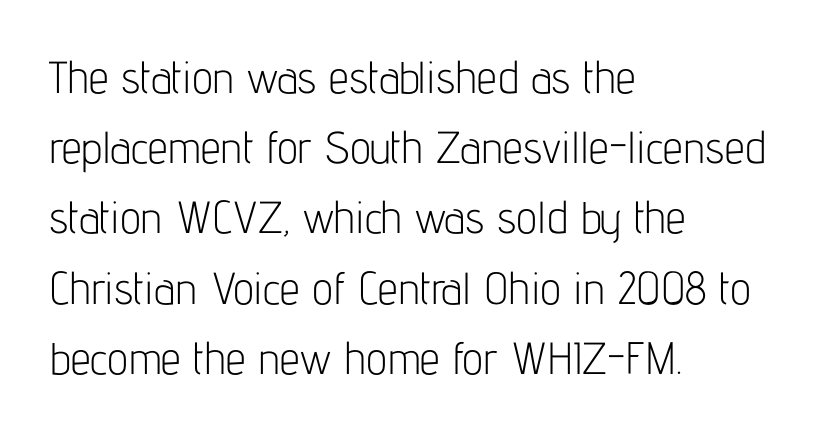
Q: Is the text bold? A: No.
Q: Is the text italic (slanted)? A: No, it is upright.
Q: Is the typeface a serif or a sans-serif typeface? A: Sans-serif.
Q: Is the text underlined? A: No.
Q: How is the paragraph aligned? A: Left-aligned.
Q: Is the spacing between letters normal or unusually wide? A: Normal.
Q: Is the spacing between lines tight, normal or loose? A: Normal.
Q: Width (condensed, normal, or wide)? A: Condensed.
Q: Stroke contrast? A: Low.
Q: x-height? A: Medium.
Q: Monospaced? A: No.
